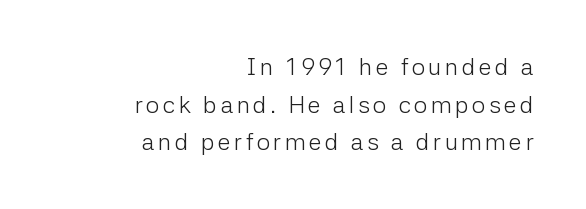
Caption: multi-line text, flush right, ragged left. Line spacing here is normal. Vertical strokes here are truly vertical. Quick note: underline off. These glyphs show unthickened strokes, regular width or finer.
